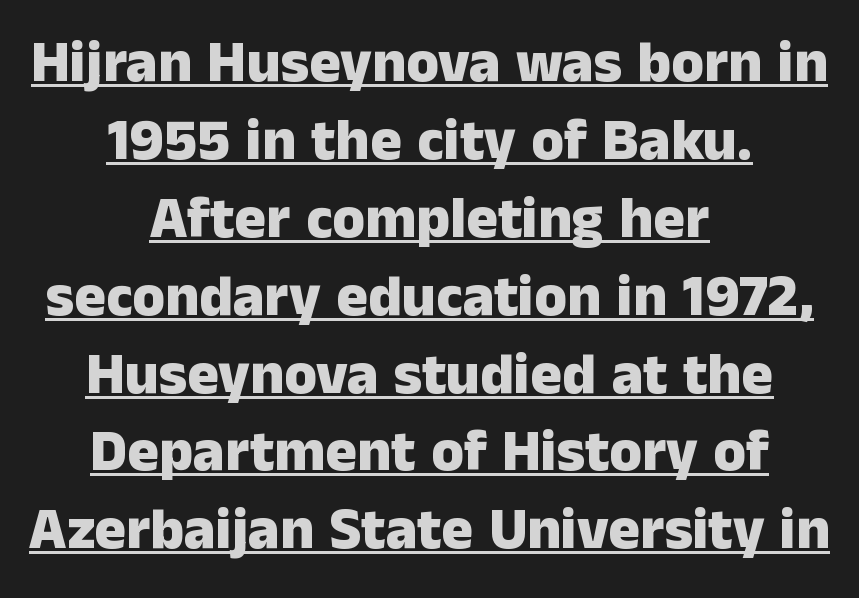
Q: Is the text bold? A: Yes.
Q: Is the text italic (slanted)? A: No, it is upright.
Q: Is the typeface a serif or a sans-serif typeface? A: Sans-serif.
Q: Is the text underlined? A: Yes.
Q: How is the paragraph aligned? A: Centered.
Q: Is the spacing between letters normal or unusually wide? A: Normal.
Q: Is the spacing between lines tight, normal or loose? A: Normal.
Q: Width (condensed, normal, or wide)? A: Normal.
Q: Stroke contrast? A: Low.
Q: x-height? A: Medium.
Q: Monospaced? A: No.
